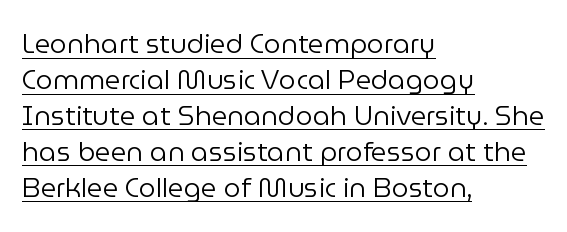
{"italic": "no", "bold": "no", "underline": "yes", "align": "left", "line_spacing": "normal", "line_spacing_ratio": 1.33, "letter_spacing": "normal", "letter_spacing_em": 0.0, "glyph_px": 27}
